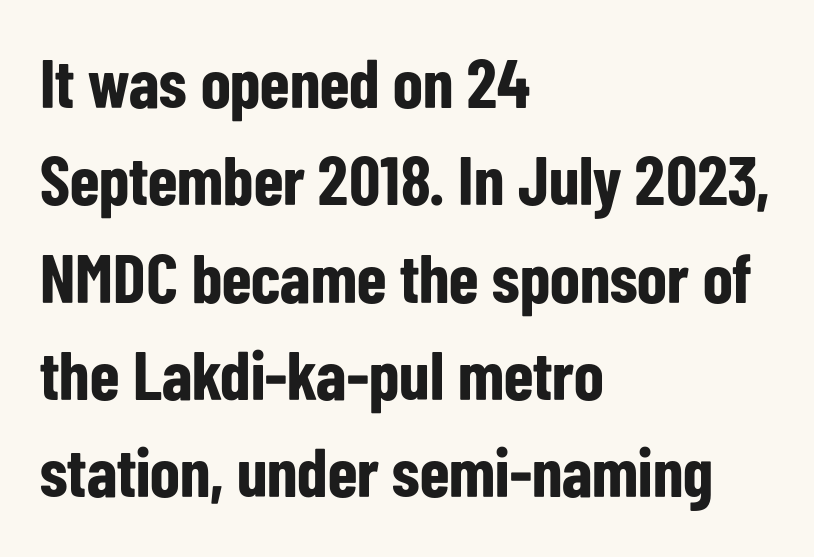
The paragraph has a hard left edge and a soft right edge. Quick note: underline off. Vertically, the passage feels balanced, rows spaced as you'd expect. The rendering keeps characters at their native spacing. Vertical strokes here are truly vertical.
